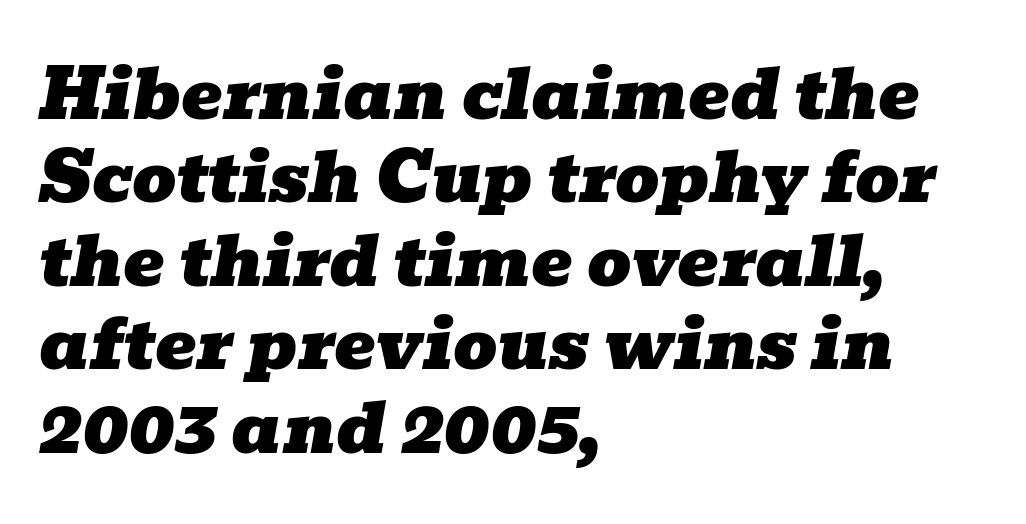
{"serif": "yes", "italic": "yes", "lean": "right", "slant_degrees": 10, "width": "wide", "stroke_contrast": "low", "x_height": "medium", "monospaced": "no", "underline": "no", "align": "left", "line_spacing_ratio": 1.21, "letter_spacing": "normal", "letter_spacing_em": 0.0, "glyph_px": 69}
